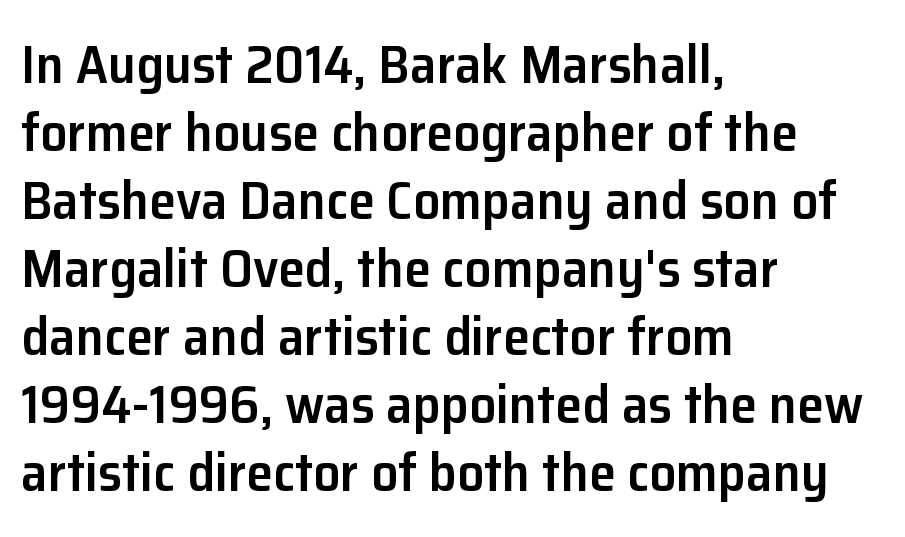
{"serif": "no", "italic": "no", "bold": "semi", "weight": "semibold", "width": "normal", "stroke_contrast": "low", "x_height": "medium", "monospaced": "no", "underline": "no", "align": "left", "line_spacing": "normal", "line_spacing_ratio": 1.26, "letter_spacing": "normal", "letter_spacing_em": 0.0, "glyph_px": 54}
